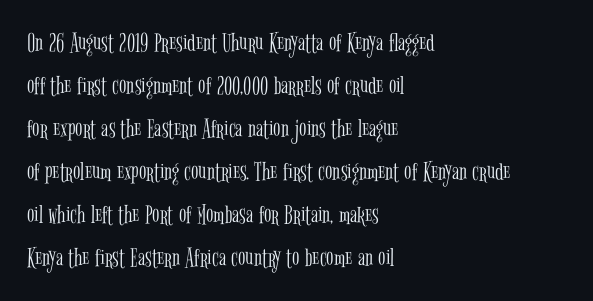
{"italic": "no", "bold": "no", "underline": "no", "align": "left", "line_spacing": "normal", "line_spacing_ratio": 1.59, "letter_spacing": "normal", "letter_spacing_em": 0.0, "glyph_px": 27}
